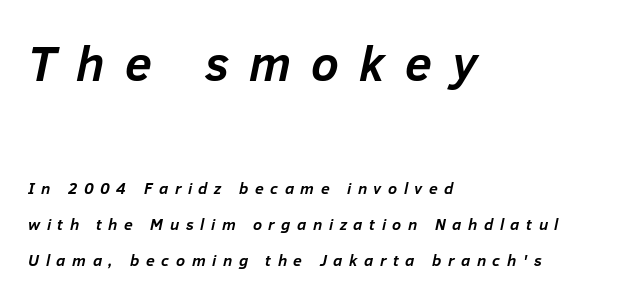
The image shows 49 px semibold type, italic (leaning right); set left-aligned, loose line spacing (2.23x), unusually wide letter spacing (+0.41 em), not underlined; the first (top) block is 3.06x larger; low stroke contrast and a medium x-height.
